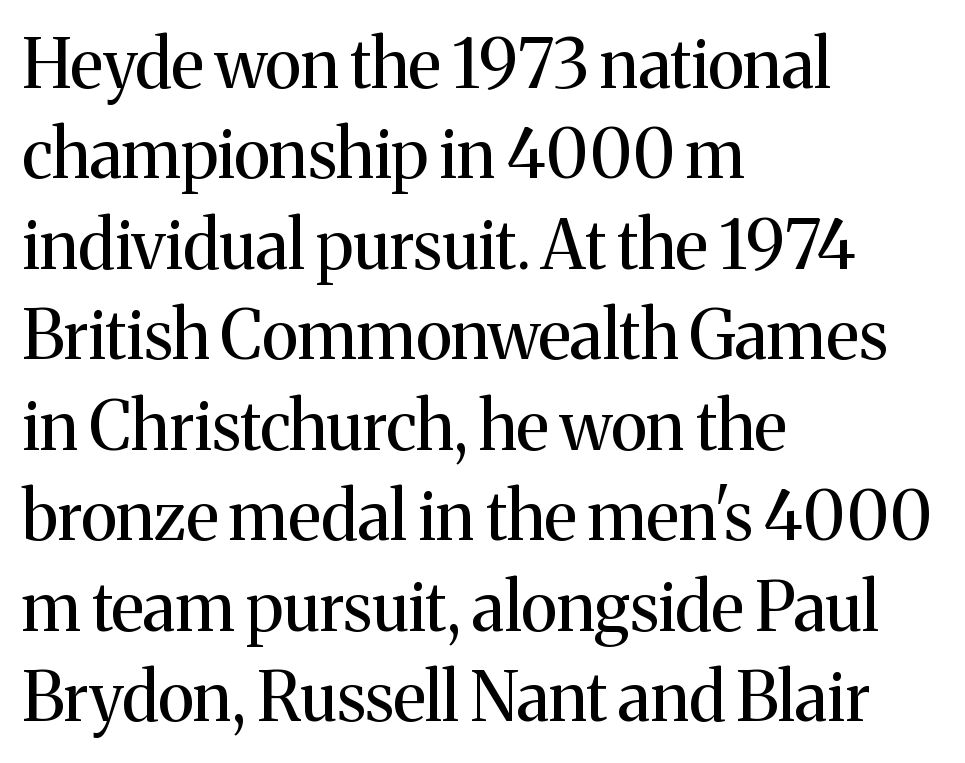
Q: Is the text bold? A: No.
Q: Is the text italic (slanted)? A: No, it is upright.
Q: Is the typeface a serif or a sans-serif typeface? A: Serif.
Q: Is the text underlined? A: No.
Q: How is the paragraph aligned? A: Left-aligned.
Q: Is the spacing between letters normal or unusually wide? A: Normal.
Q: Is the spacing between lines tight, normal or loose? A: Normal.
Q: Width (condensed, normal, or wide)? A: Normal.
Q: Stroke contrast? A: Medium.
Q: x-height? A: Medium.
Q: Monospaced? A: No.
